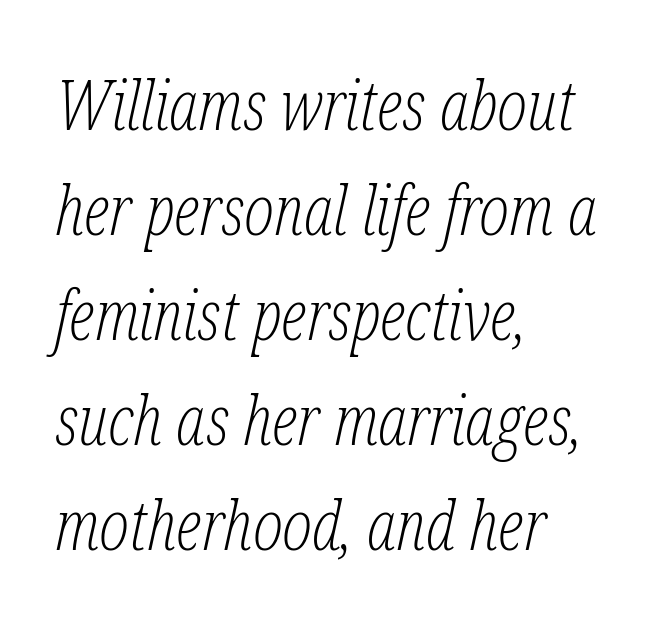
The image shows 70 px light, condensed serif type, italic (leaning right); set left-aligned, normal line spacing (1.5x), normal letter spacing, not underlined; low stroke contrast and a medium x-height.
